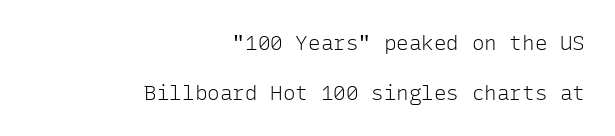
Q: Is the text bold? A: No.
Q: Is the text italic (slanted)? A: No, it is upright.
Q: Is the text underlined? A: No.
Q: How is the paragraph aligned? A: Right-aligned.
Q: Is the spacing between letters normal or unusually wide? A: Normal.
Q: Is the spacing between lines tight, normal or loose? A: Loose.
